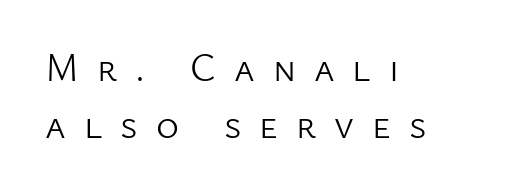
The image shows 39 px light sans-serif type, upright; set left-aligned, normal line spacing (1.47x), unusually wide letter spacing (+0.46 em), not underlined; low stroke contrast and a medium x-height.
